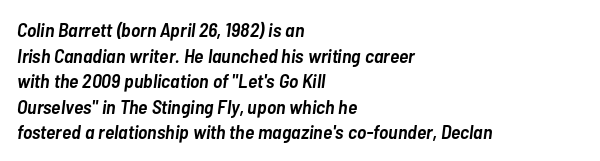
{"italic": "yes", "lean": "right", "slant_degrees": 7, "bold": "semi", "underline": "no", "align": "left", "line_spacing": "normal", "line_spacing_ratio": 1.28, "letter_spacing": "normal", "letter_spacing_em": 0.0, "glyph_px": 20}
